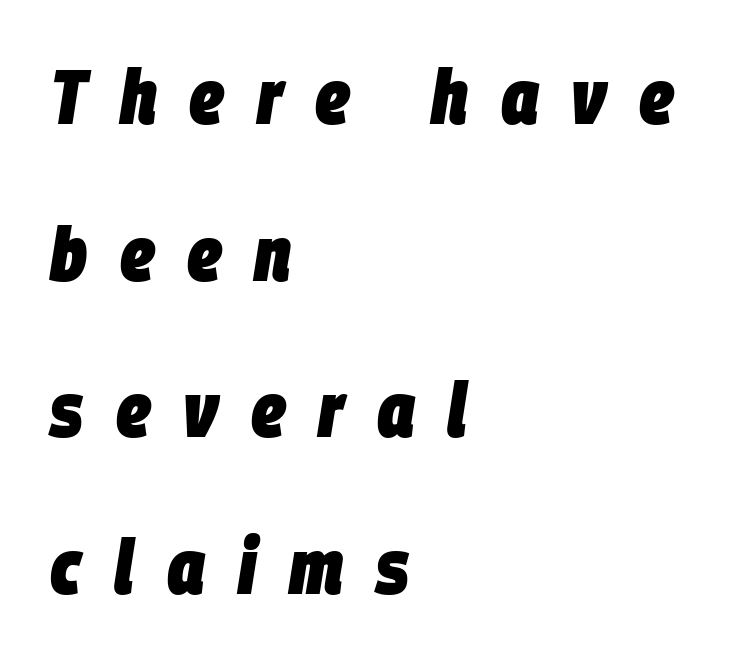
Q: Is the text bold? A: Yes.
Q: Is the text italic (slanted)? A: Yes, it leans right by about 9 degrees.
Q: Is the text underlined? A: No.
Q: How is the paragraph aligned? A: Left-aligned.
Q: Is the spacing between letters normal or unusually wide? A: Unusually wide.
Q: Is the spacing between lines tight, normal or loose? A: Loose.
Q: Width (condensed, normal, or wide)? A: Condensed.
Q: Stroke contrast? A: Low.
Q: x-height? A: Large.
Q: Monospaced? A: No.
